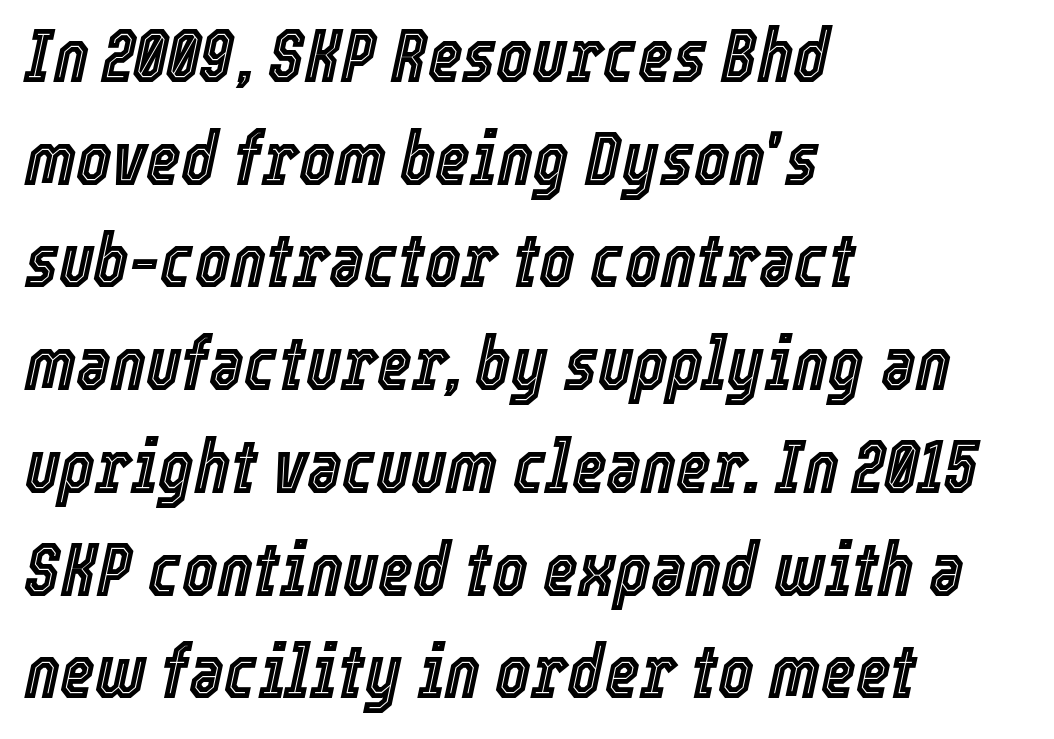
In terms of leading, this rendering sits right in the middle. A typesetter would call this zero additional tracking. Left-aligned paragraph, ragged on the right. Note the varied advance widths — an 'i' is clearly narrower than an 'm'.
